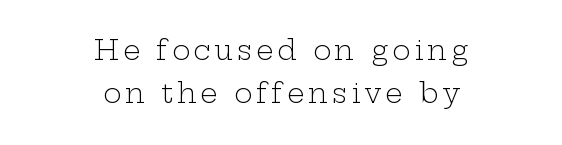
The image shows 27 px text type, upright; set centered, normal line spacing (1.61x), not underlined.
